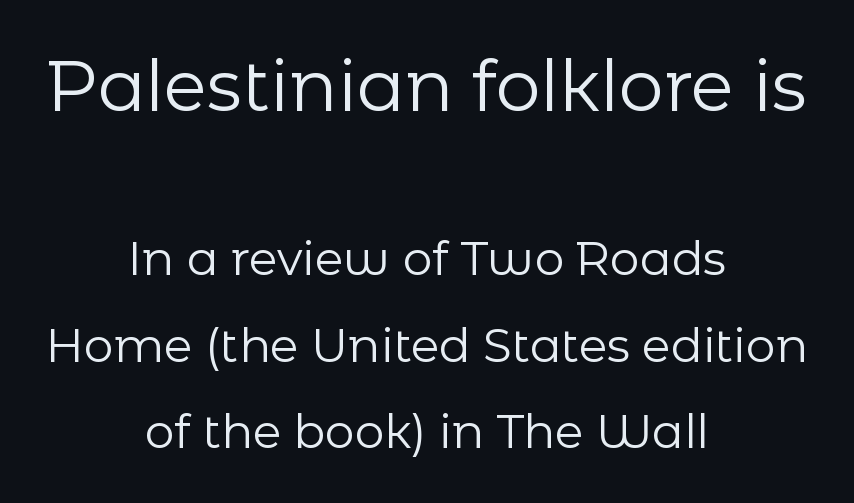
Q: Is the text bold? A: No.
Q: Is the text italic (slanted)? A: No, it is upright.
Q: Is the typeface a serif or a sans-serif typeface? A: Sans-serif.
Q: Is the text underlined? A: No.
Q: How is the paragraph aligned? A: Centered.
Q: Is the spacing between letters normal or unusually wide? A: Normal.
Q: Which block of text is set in a larger size, the first (top) or the second (bottom)? A: The first (top) one.
Q: Width (condensed, normal, or wide)? A: Normal.
Q: Stroke contrast? A: Low.
Q: x-height? A: Medium.
Q: Monospaced? A: No.
